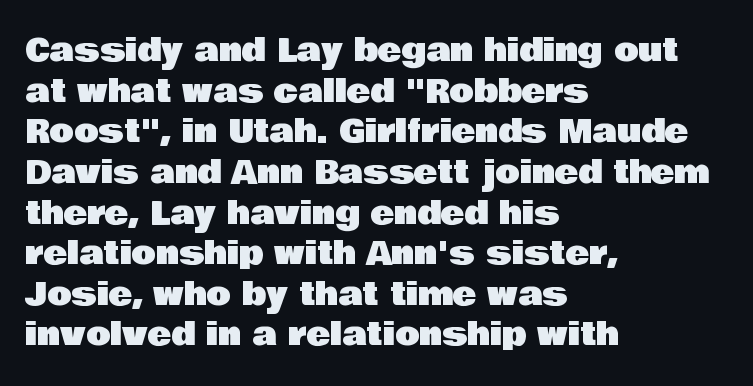
Q: Is the text italic (slanted)? A: No, it is upright.
Q: Is the typeface a serif or a sans-serif typeface? A: Sans-serif.
Q: Is the text underlined? A: No.
Q: How is the paragraph aligned? A: Left-aligned.
Q: Is the spacing between letters normal or unusually wide? A: Normal.
Q: Is the spacing between lines tight, normal or loose? A: Normal.
Q: Width (condensed, normal, or wide)? A: Normal.
Q: Stroke contrast? A: Low.
Q: x-height? A: Large.
Q: Monospaced? A: No.
